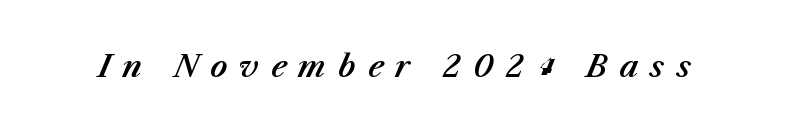
The image shows 30 px text type, italic (leaning right); set unusually wide letter spacing (+0.4 em), not underlined; medium stroke contrast and a medium x-height.
